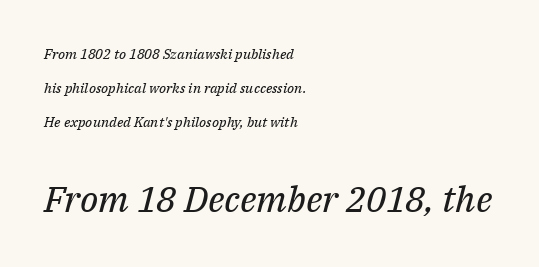
{"serif": "yes", "italic": "yes", "lean": "right", "slant_degrees": 14, "bold": "no", "weight": "regular", "width": "normal", "stroke_contrast": "medium", "x_height": "medium", "monospaced": "no", "underline": "no", "align": "left", "line_spacing": "loose", "line_spacing_ratio": 2.44, "letter_spacing": "normal", "letter_spacing_em": 0.0, "larger_block": "second", "size_ratio": 2.57, "glyph_px": 36}
